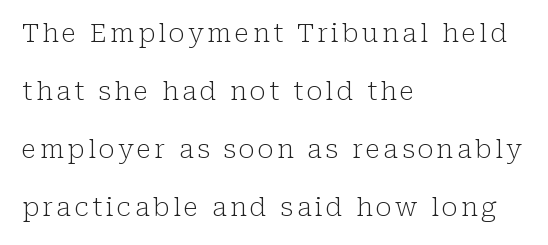
Q: Is the text bold? A: No.
Q: Is the text italic (slanted)? A: No, it is upright.
Q: Is the text underlined? A: No.
Q: How is the paragraph aligned? A: Left-aligned.
Q: Is the spacing between lines tight, normal or loose? A: Loose.
